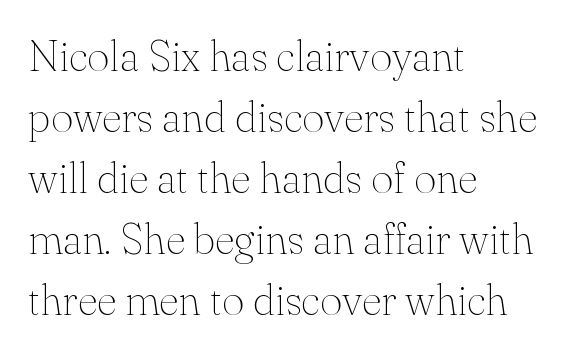
Q: Is the text bold? A: No.
Q: Is the text italic (slanted)? A: No, it is upright.
Q: Is the typeface a serif or a sans-serif typeface? A: Serif.
Q: Is the text underlined? A: No.
Q: How is the paragraph aligned? A: Left-aligned.
Q: Is the spacing between letters normal or unusually wide? A: Normal.
Q: Is the spacing between lines tight, normal or loose? A: Normal.
Q: Width (condensed, normal, or wide)? A: Normal.
Q: Stroke contrast? A: Medium.
Q: x-height? A: Small.
Q: Monospaced? A: No.
